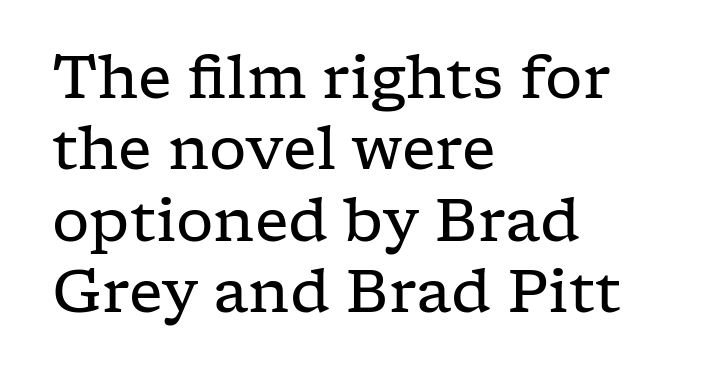
The image shows 59 px regular-weight, wide serif type, upright; set left-aligned, line spacing 1.21x, normal letter spacing, not underlined; low stroke contrast and a medium x-height.
